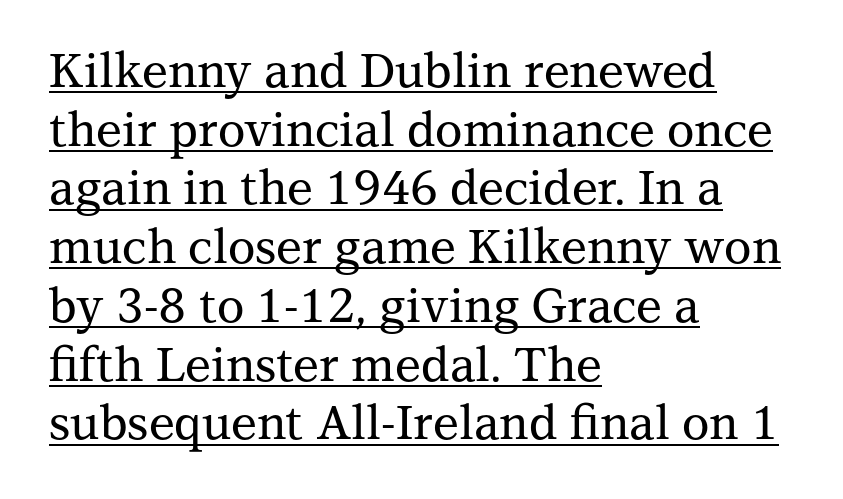
{"serif": "yes", "italic": "no", "width": "normal", "stroke_contrast": "medium", "x_height": "medium", "monospaced": "no", "underline": "yes", "align": "left", "line_spacing": "normal", "line_spacing_ratio": 1.25, "letter_spacing": "normal", "letter_spacing_em": 0.0, "glyph_px": 47}
